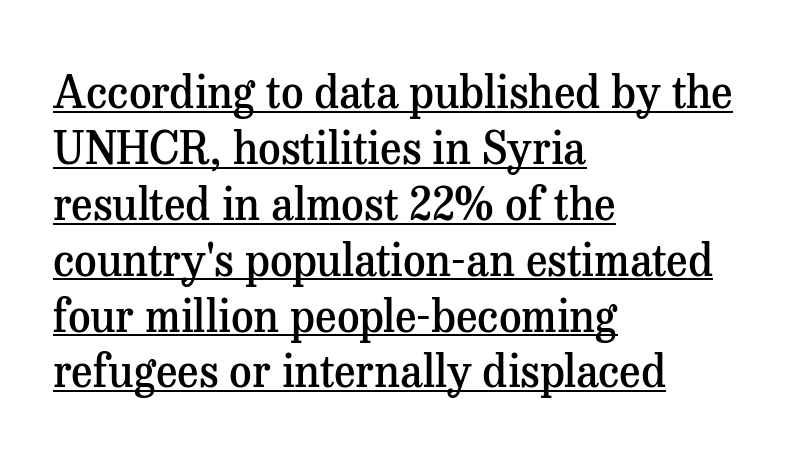
The letters advance in unequal steps, a hallmark of proportional type. In terms of letterform style, serifs are clearly present. Quick note: interline space is typical. The line texture is even and compact thanks to regular tracking. Does the weight exceed regular? Yes, but only to semibold. This rendering features underlined lettering.
